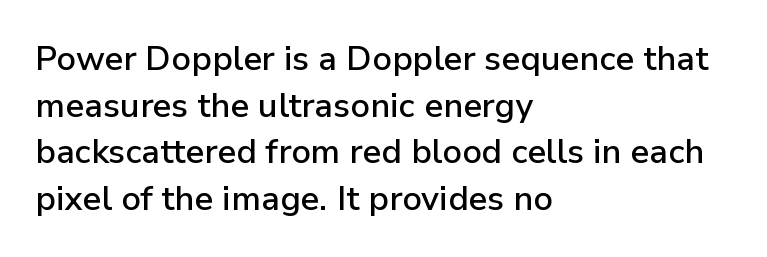
The image shows 34 px sans-serif type, upright; set left-aligned, normal line spacing (1.37x), normal letter spacing, not underlined; low stroke contrast and a medium x-height.
